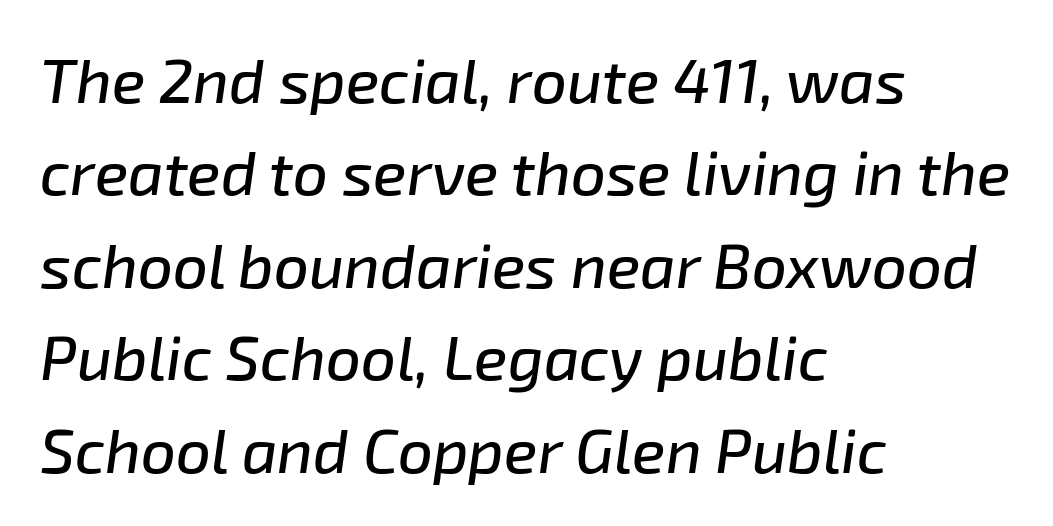
Q: Is the text italic (slanted)? A: Yes, it leans right by about 8 degrees.
Q: Is the text underlined? A: No.
Q: How is the paragraph aligned? A: Left-aligned.
Q: Is the spacing between letters normal or unusually wide? A: Normal.
Q: Is the spacing between lines tight, normal or loose? A: Normal.
Q: Width (condensed, normal, or wide)? A: Normal.
Q: Stroke contrast? A: Low.
Q: x-height? A: Medium.
Q: Monospaced? A: No.
